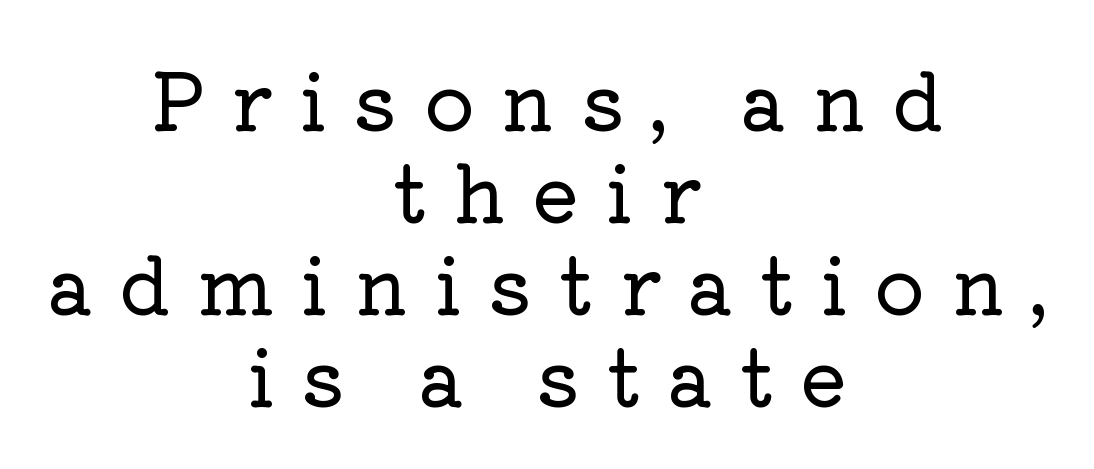
Q: Is the text italic (slanted)? A: No, it is upright.
Q: Is the typeface a serif or a sans-serif typeface? A: Serif.
Q: Is the text underlined? A: No.
Q: How is the paragraph aligned? A: Centered.
Q: Is the spacing between letters normal or unusually wide? A: Unusually wide.
Q: Width (condensed, normal, or wide)? A: Normal.
Q: Stroke contrast? A: Low.
Q: x-height? A: Medium.
Q: Monospaced? A: No.
